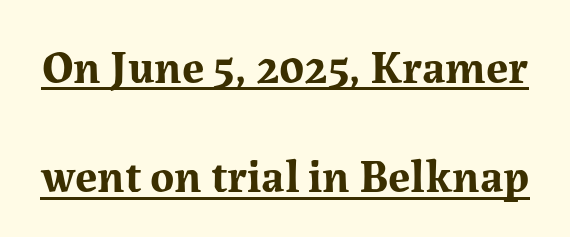
{"serif": "yes", "italic": "no", "bold": "yes", "weight": "bold", "width": "normal", "stroke_contrast": "medium", "x_height": "medium", "monospaced": "no", "underline": "yes", "line_spacing": "loose", "line_spacing_ratio": 2.38, "letter_spacing": "normal", "letter_spacing_em": 0.0, "glyph_px": 46}
